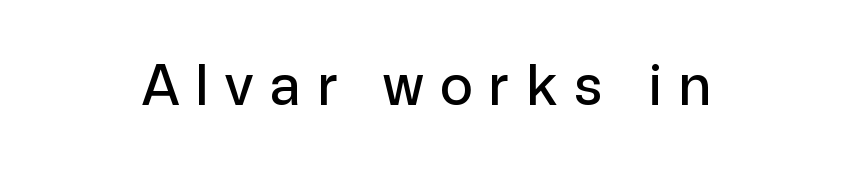
The image shows 55 px sans-serif type, upright; set unusually wide letter spacing (+0.3 em), not underlined; low stroke contrast and a medium x-height.
